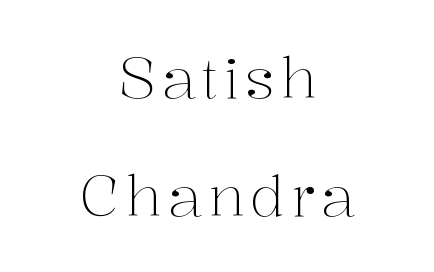
The letters advance in unequal steps, a hallmark of proportional type. The font's upright variant was chosen for this text. One-word summary of the alignment: center. The font is comparable to plain body text, perhaps lighter. The designer dialed line spacing up above the default. Descender tails drop into unmarked territory.
